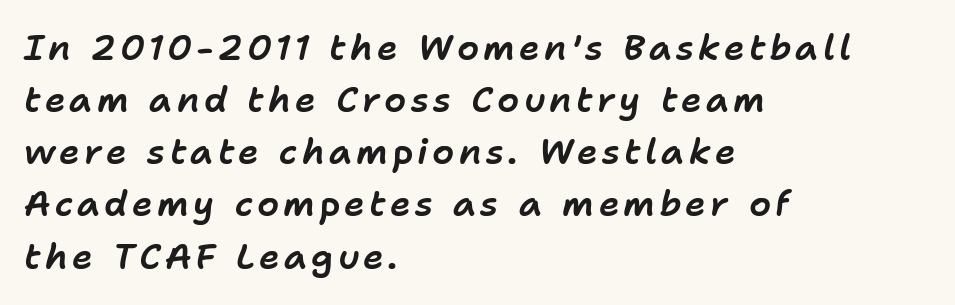
{"italic": "yes", "lean": "right", "slant_degrees": 11, "width": "normal", "stroke_contrast": "low", "x_height": "medium", "monospaced": "no", "underline": "no", "align": "left", "line_spacing": "normal", "line_spacing_ratio": 1.49, "glyph_px": 35}
